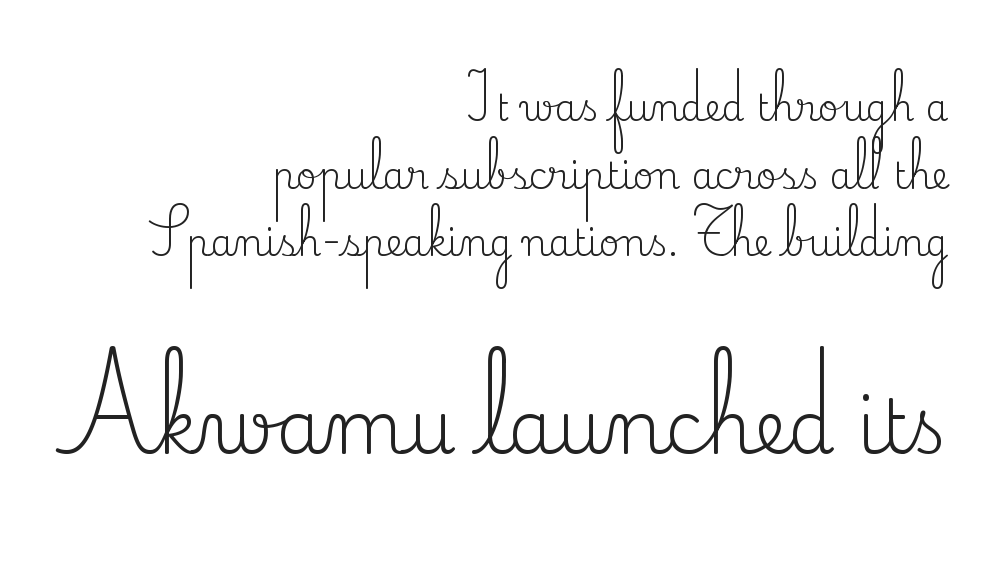
These glyphs show unthickened strokes, regular width or finer. The type is set solid horizontally, with unmodified tracking. This rendering uses right alignment, leaving the left contour irregular. The words here are not underlined. The block sitting lower on the canvas is the one with enlarged characters. Quick note: not italic, upright.
